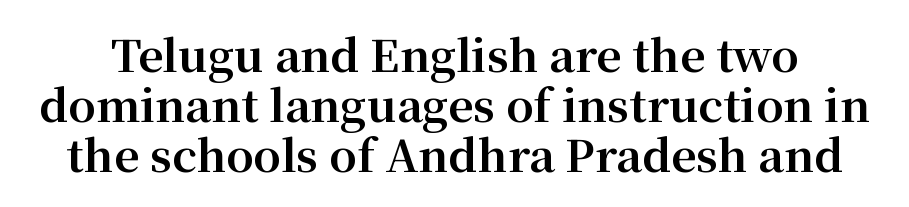
{"serif": "yes", "italic": "no", "bold": "yes", "weight": "bold", "width": "normal", "stroke_contrast": "medium", "x_height": "medium", "monospaced": "no", "underline": "no", "line_spacing": "tight", "line_spacing_ratio": 1.14, "letter_spacing": "normal", "letter_spacing_em": 0.0, "glyph_px": 44}
